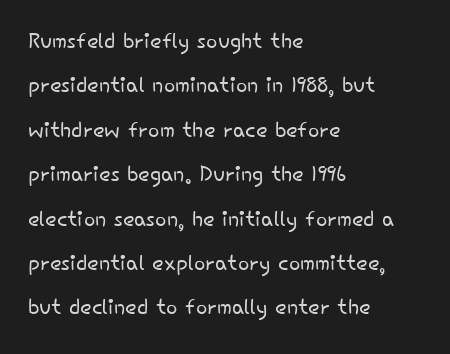
The image shows 30 px light sans-serif type, upright; set left-aligned, normal line spacing (1.48x), normal letter spacing, not underlined; low stroke contrast and a small x-height.
